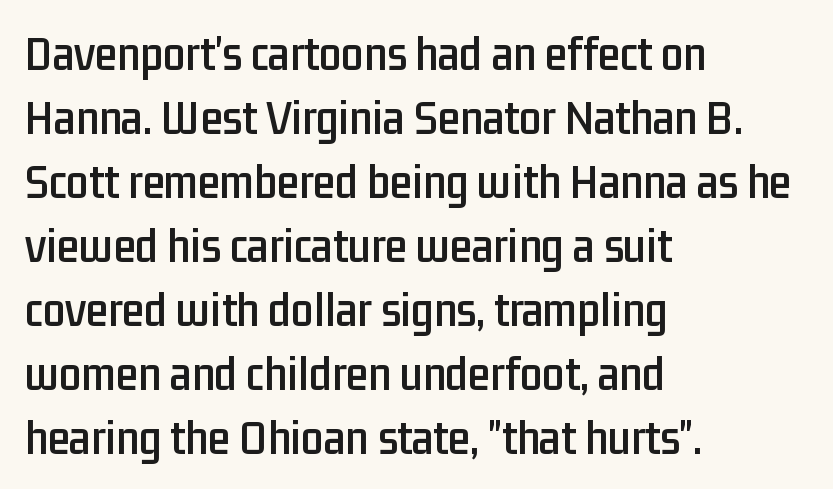
Q: Is the text italic (slanted)? A: No, it is upright.
Q: Is the typeface a serif or a sans-serif typeface? A: Sans-serif.
Q: Is the text underlined? A: No.
Q: How is the paragraph aligned? A: Left-aligned.
Q: Is the spacing between letters normal or unusually wide? A: Normal.
Q: Is the spacing between lines tight, normal or loose? A: Normal.
Q: Width (condensed, normal, or wide)? A: Condensed.
Q: Stroke contrast? A: Low.
Q: x-height? A: Medium.
Q: Monospaced? A: No.
